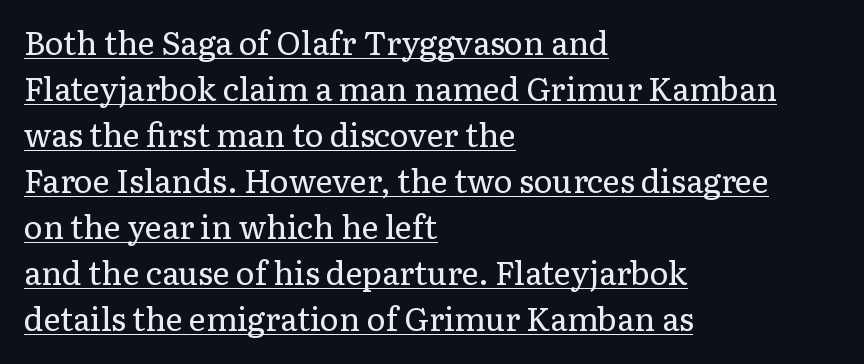
The image shows 32 px regular-weight serif type, upright; set left-aligned, normal line spacing (1.44x), normal letter spacing, underlined; low stroke contrast and a medium x-height.
